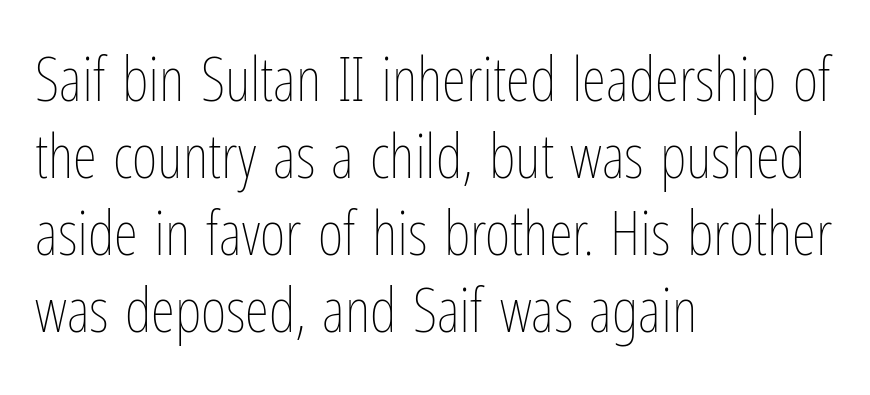
The image shows 62 px thin, condensed type, upright; set left-aligned, line spacing 1.24x, normal letter spacing, not underlined; low stroke contrast and a medium x-height.
